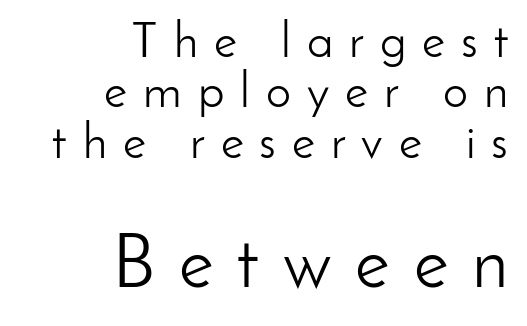
{"serif": "no", "italic": "no", "bold": "no", "weight": "light", "width": "normal", "stroke_contrast": "low", "x_height": "small", "monospaced": "no", "underline": "no", "align": "right", "line_spacing": "tight", "line_spacing_ratio": 1.01, "letter_spacing": "wide", "letter_spacing_em": 0.32, "larger_block": "second", "size_ratio": 1.5, "glyph_px": 75}
